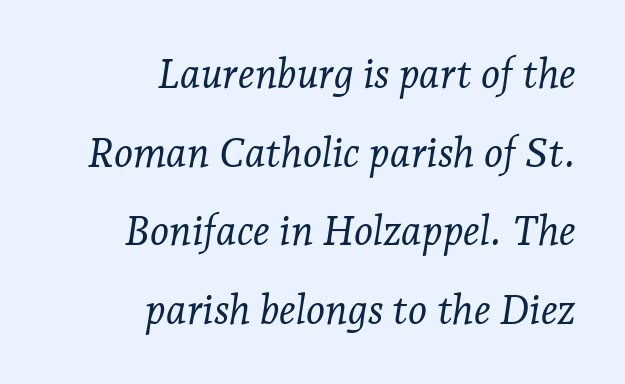
Slant detected: the letters are inclined. If you measured baseline to baseline, you'd find a long distance. Are there feet on the stems? There are — it's a serif. Each line ends at the same right margin while the left side varies. Summary of weight: not heavy and not bold.
